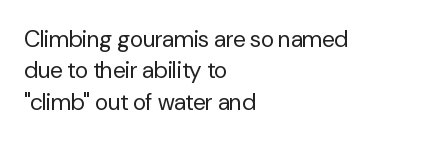
The image shows 23 px text type, upright; set left-aligned, normal line spacing (1.36x), normal letter spacing, not underlined.
